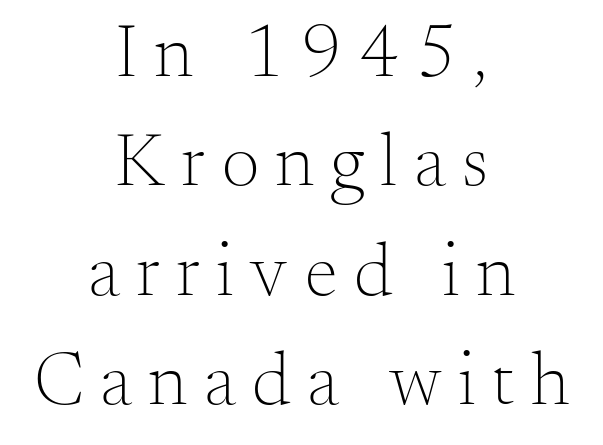
Is this a fixed-width face? No — the glyphs have proportional, varying widths. The face used here is rendered with a markedly widened letterfit. Is the block centered? Yes — each line is placed symmetrically about the middle. Posture: upright roman. Ink coverage per letter is moderate at most.
